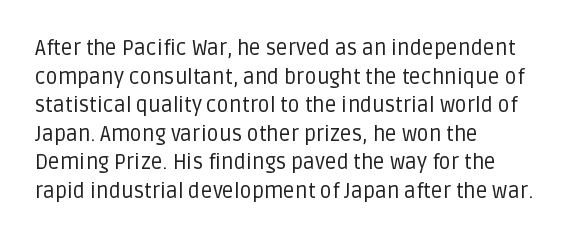
{"italic": "no", "bold": "no", "underline": "no", "align": "left", "line_spacing": "normal", "line_spacing_ratio": 1.36, "letter_spacing": "normal", "letter_spacing_em": 0.0, "glyph_px": 21}
